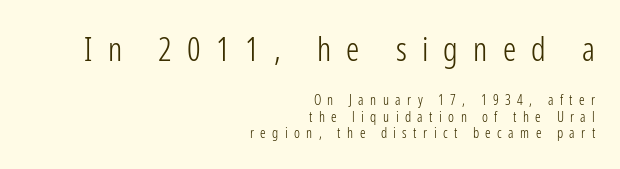
{"serif": "no", "italic": "no", "bold": "no", "weight": "light", "width": "condensed", "stroke_contrast": "low", "x_height": "medium", "monospaced": "no", "underline": "no", "align": "right", "line_spacing_ratio": 1.18, "letter_spacing": "wide", "letter_spacing_em": 0.46, "larger_block": "first", "size_ratio": 2.36, "glyph_px": 33}
